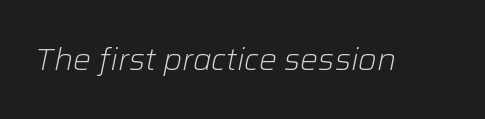
{"italic": "yes", "lean": "right", "slant_degrees": 12, "bold": "no", "weight": "light", "width": "normal", "stroke_contrast": "low", "x_height": "medium", "monospaced": "no", "underline": "no", "letter_spacing": "normal", "letter_spacing_em": 0.0, "glyph_px": 30}
